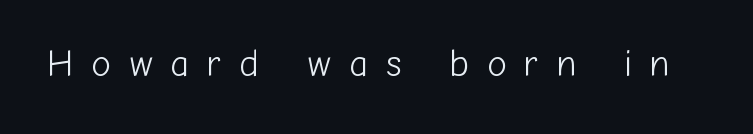
The image shows 37 px light sans-serif type, upright; set unusually wide letter spacing (+0.48 em), not underlined; low stroke contrast and a medium x-height.
